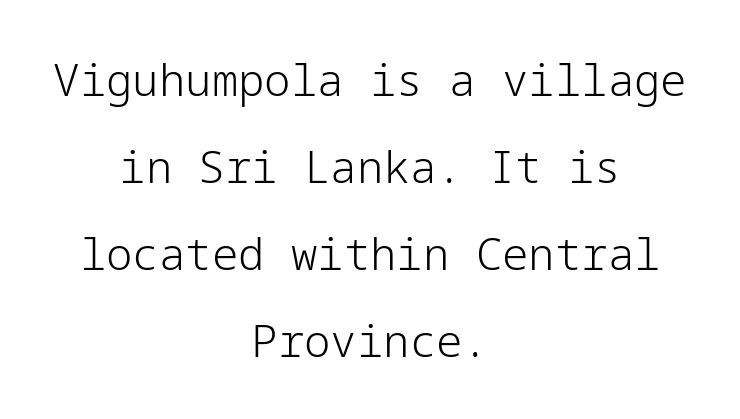
Classification — sans serif. If you measured baseline to baseline, you'd find a long distance. You can tell it's not italic because the verticals are truly vertical. Compared with typical body copy, the letter spacing here is the same. Anything drawn beneath the words? Only blank space.
